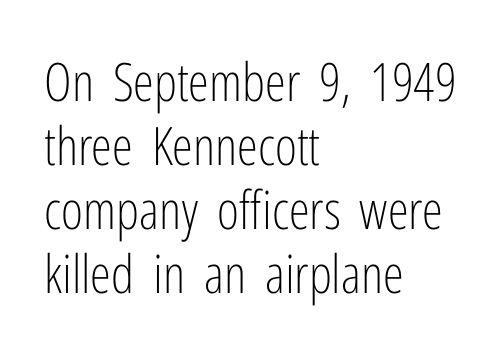
Q: Is the text bold? A: No.
Q: Is the text italic (slanted)? A: No, it is upright.
Q: Is the typeface a serif or a sans-serif typeface? A: Sans-serif.
Q: Is the text underlined? A: No.
Q: How is the paragraph aligned? A: Left-aligned.
Q: Is the spacing between letters normal or unusually wide? A: Normal.
Q: Width (condensed, normal, or wide)? A: Condensed.
Q: Stroke contrast? A: Low.
Q: x-height? A: Medium.
Q: Monospaced? A: No.
